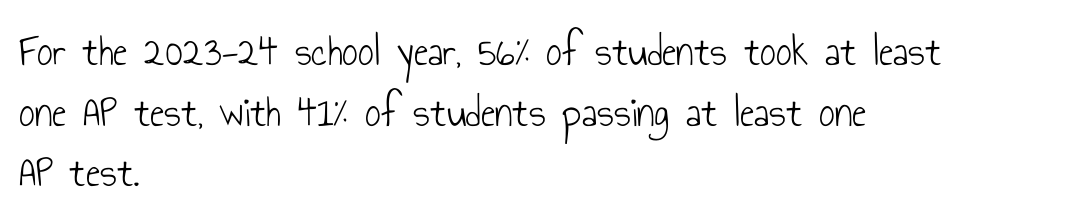
Weight: not bold — regular or lighter. The block of text has a typical density, with ordinary space between rows. Inter-character spacing is left at the font's built-in metrics. Descenders hang freely into open space.
